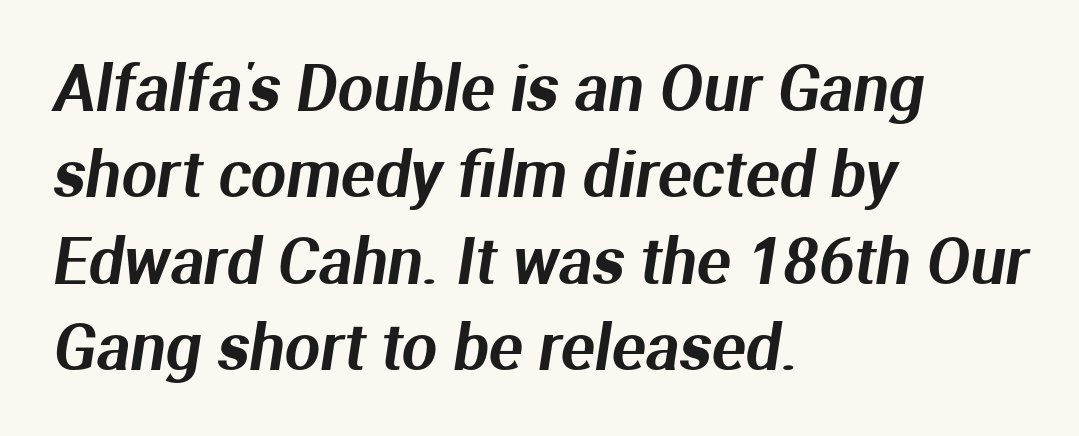
{"serif": "no", "width": "normal", "stroke_contrast": "medium", "x_height": "medium", "monospaced": "no", "underline": "no", "align": "left", "line_spacing": "normal", "line_spacing_ratio": 1.37, "letter_spacing": "normal", "letter_spacing_em": 0.0, "glyph_px": 63}
